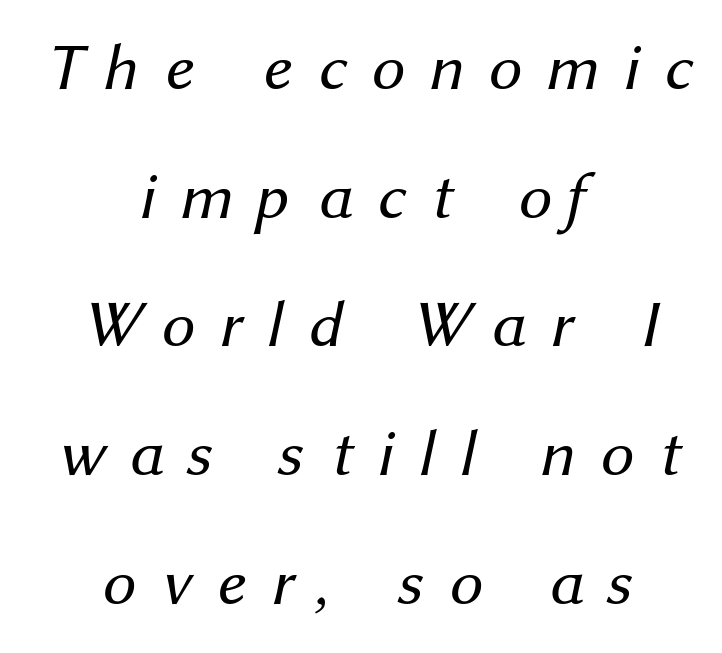
The image shows 66 px regular-weight sans-serif type; set centered, loose line spacing (1.95x), unusually wide letter spacing (+0.37 em), not underlined; medium stroke contrast and a medium x-height.
